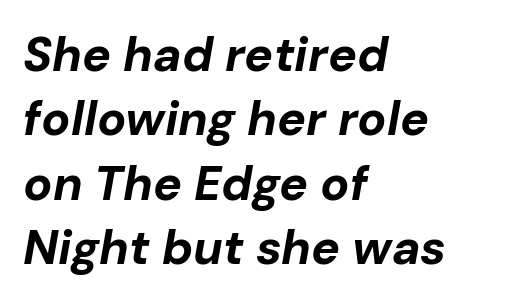
The passage shown stacks its lines at a standard gap. This sample uses plain, unmodified letter spacing. Varying glyph widths throughout — classic text-font behaviour. If you drew a line through each stem, it would be angled. Line starts are locked; line ends wander.
